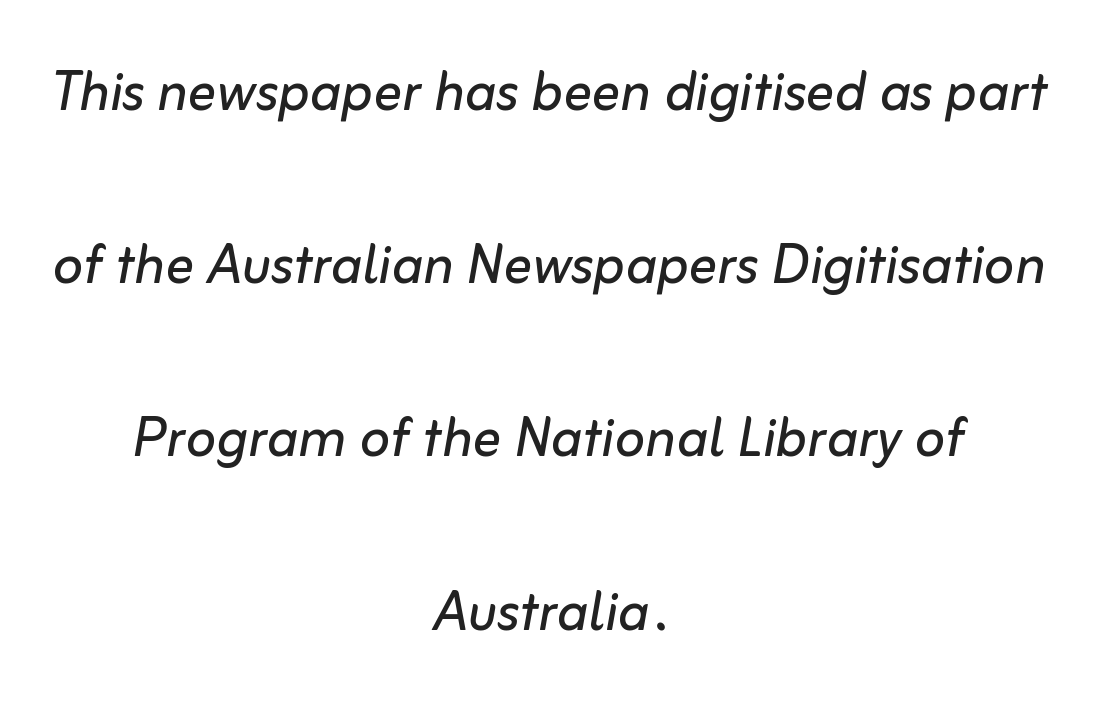
The image shows 71 px regular-weight type, italic (leaning right); set centered, loose line spacing (2.44x), normal letter spacing, not underlined; low stroke contrast and a medium x-height.
